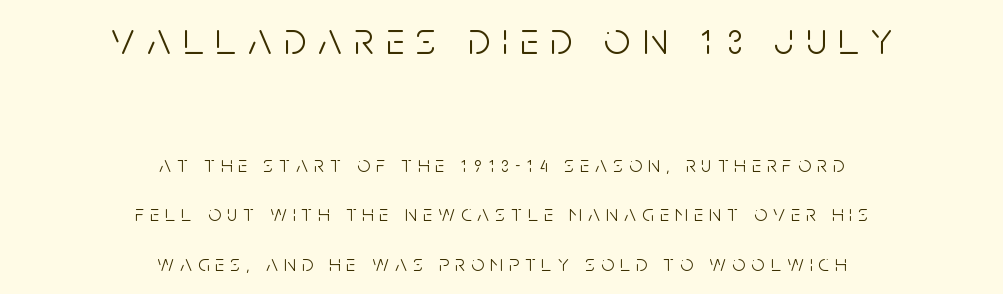
This rendering features lettering with no underline. Someone cranked the tracking dial way up on this one. Spacing verdict: proportional, widths tailored to each character. In terms of posture, this sample is upright. This block would shrink considerably if given ordinary leading; it's expanded now.
